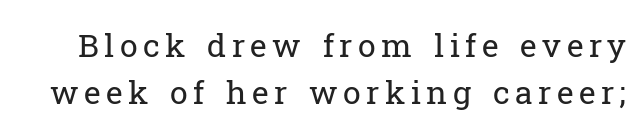
Q: Is the text bold? A: No.
Q: Is the text italic (slanted)? A: No, it is upright.
Q: Is the typeface a serif or a sans-serif typeface? A: Serif.
Q: Is the text underlined? A: No.
Q: Is the spacing between lines tight, normal or loose? A: Normal.
Q: Width (condensed, normal, or wide)? A: Normal.
Q: Stroke contrast? A: Low.
Q: x-height? A: Medium.
Q: Monospaced? A: No.
